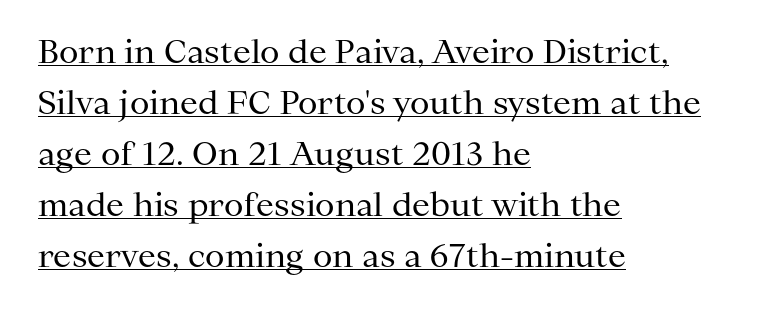
The image shows 32 px regular-weight serif type, upright; set left-aligned, normal line spacing (1.59x), normal letter spacing, underlined; medium stroke contrast and a medium x-height.
